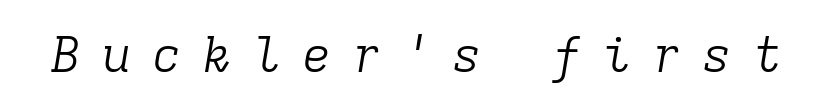
The image shows 49 px light serif type, italic (leaning right), monospaced; set unusually wide letter spacing (+0.42 em), not underlined; low stroke contrast and a medium x-height.
